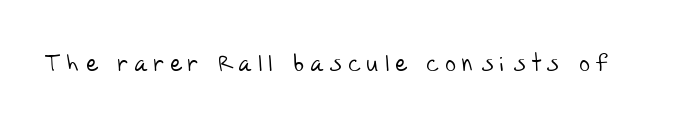
The image shows 23 px text type; set unusually wide letter spacing (+0.29 em), not underlined.
